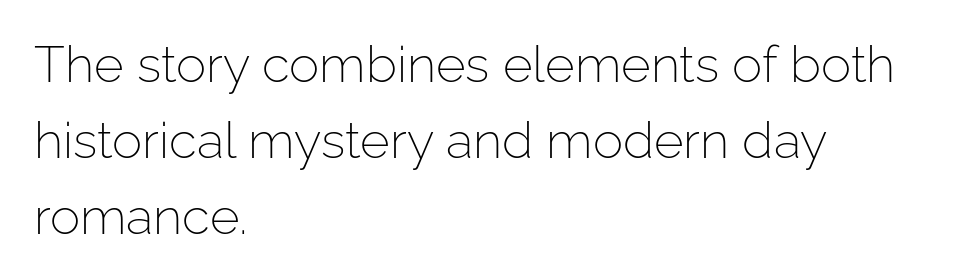
The image shows 51 px light sans-serif type, upright; set left-aligned, normal line spacing (1.49x), normal letter spacing, not underlined; low stroke contrast and a medium x-height.
